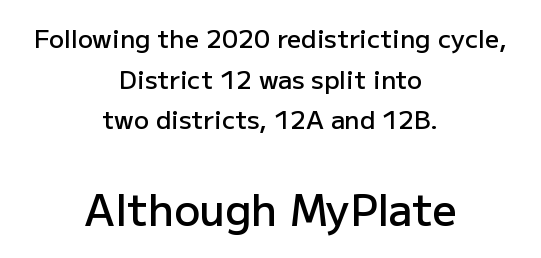
Q: Is the text bold? A: Semi-bold.
Q: Is the text italic (slanted)? A: No, it is upright.
Q: Is the typeface a serif or a sans-serif typeface? A: Sans-serif.
Q: Is the text underlined? A: No.
Q: How is the paragraph aligned? A: Centered.
Q: Is the spacing between letters normal or unusually wide? A: Normal.
Q: Is the spacing between lines tight, normal or loose? A: Normal.
Q: Which block of text is set in a larger size, the first (top) or the second (bottom)? A: The second (bottom) one.
Q: Width (condensed, normal, or wide)? A: Normal.
Q: Stroke contrast? A: Low.
Q: x-height? A: Medium.
Q: Monospaced? A: No.
